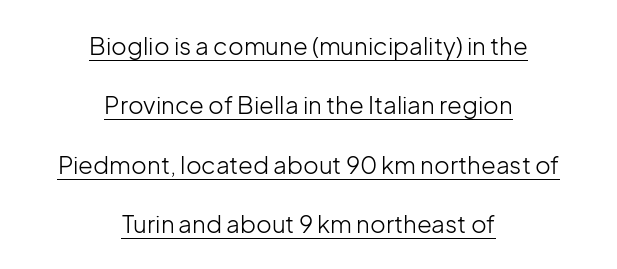
The image shows 24 px text type, upright; set centered, loose line spacing (2.47x), normal letter spacing, underlined.
